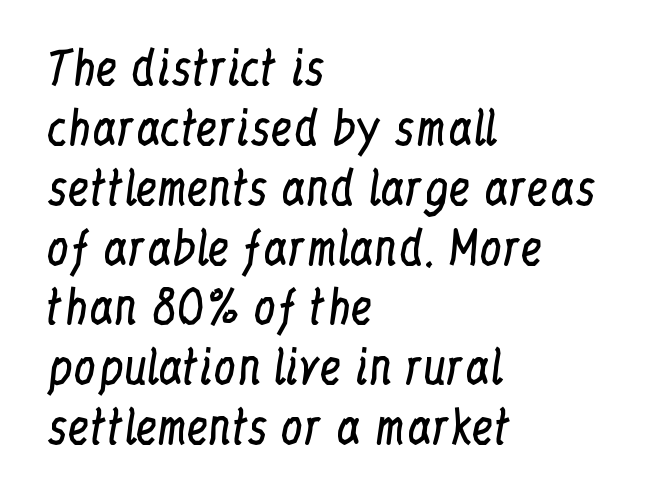
{"serif": "yes", "bold": "no", "weight": "regular", "width": "condensed", "stroke_contrast": "low", "x_height": "medium", "monospaced": "no", "underline": "no", "align": "left", "line_spacing": "normal", "line_spacing_ratio": 1.33, "letter_spacing": "normal", "letter_spacing_em": 0.0, "glyph_px": 45}
